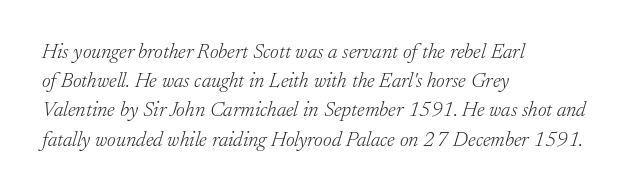
The image shows 21 px text type, italic (leaning right); set left-aligned, normal line spacing (1.39x), normal letter spacing, not underlined.
